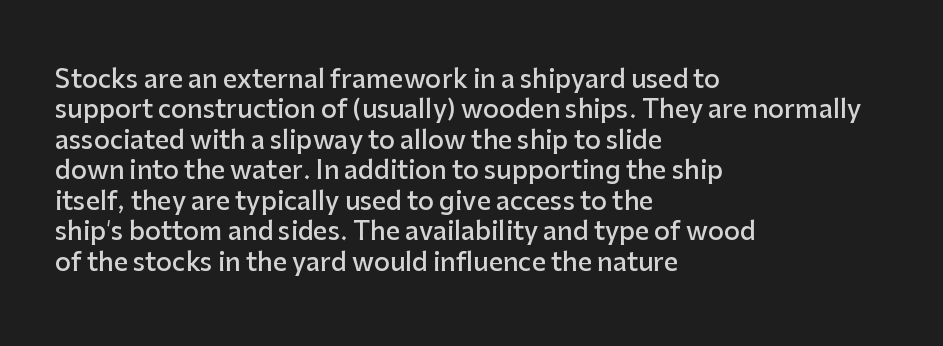
Q: Is the text bold? A: Semi-bold.
Q: Is the text italic (slanted)? A: No, it is upright.
Q: Is the text underlined? A: No.
Q: How is the paragraph aligned? A: Left-aligned.
Q: Is the spacing between letters normal or unusually wide? A: Normal.
